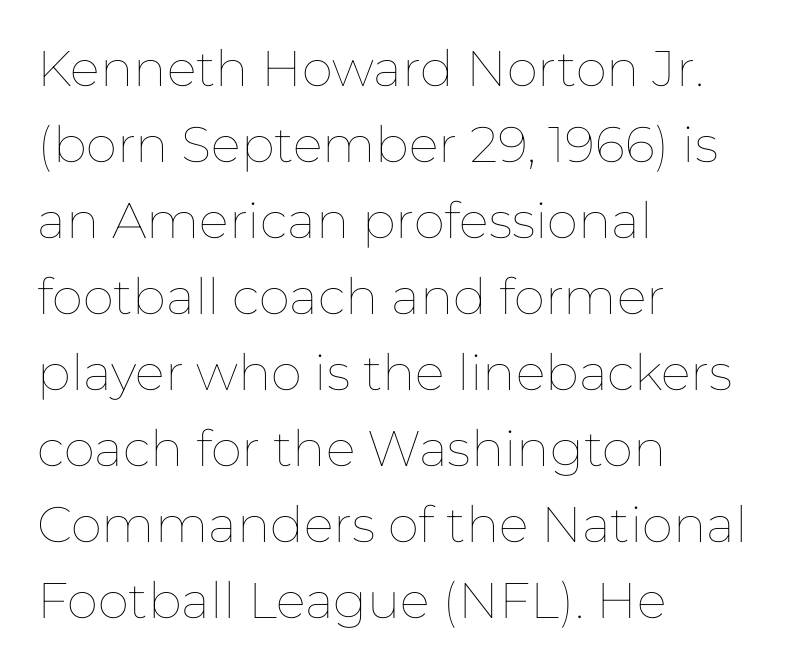
{"italic": "no", "bold": "no", "weight": "thin", "width": "normal", "stroke_contrast": "low", "x_height": "medium", "monospaced": "no", "underline": "no", "align": "left", "line_spacing": "normal", "line_spacing_ratio": 1.52, "letter_spacing": "normal", "letter_spacing_em": 0.0, "glyph_px": 50}
